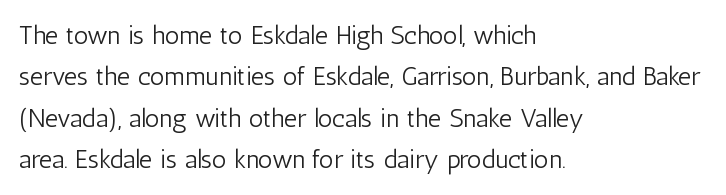
The image shows 26 px text type, upright; set left-aligned, normal line spacing (1.59x), normal letter spacing, not underlined.
